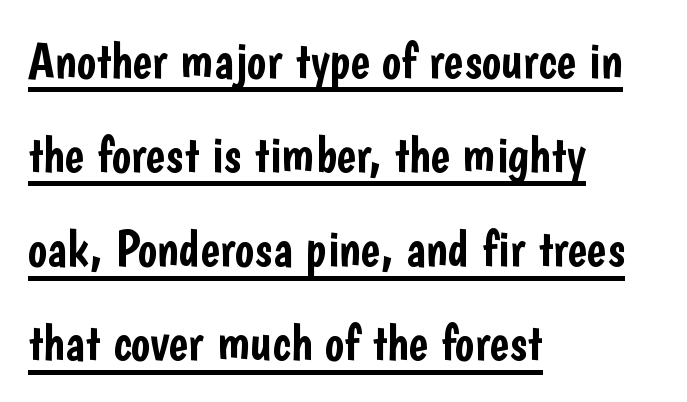
Q: Is the text italic (slanted)? A: No, it is upright.
Q: Is the typeface a serif or a sans-serif typeface? A: Sans-serif.
Q: Is the text underlined? A: Yes.
Q: How is the paragraph aligned? A: Left-aligned.
Q: Is the spacing between letters normal or unusually wide? A: Normal.
Q: Width (condensed, normal, or wide)? A: Condensed.
Q: Stroke contrast? A: Low.
Q: x-height? A: Medium.
Q: Monospaced? A: No.
